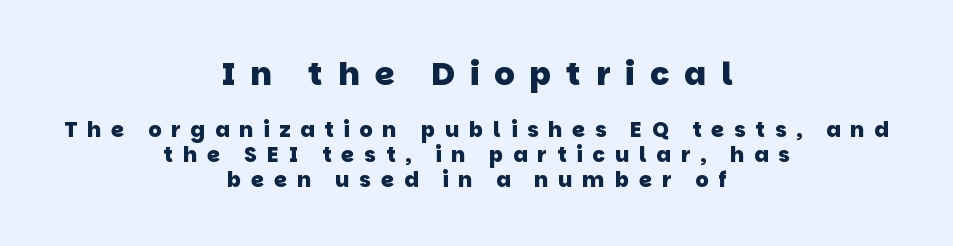
{"serif": "no", "bold": "yes", "weight": "heavy", "width": "normal", "stroke_contrast": "low", "x_height": "large", "monospaced": "no", "underline": "no", "align": "center", "line_spacing_ratio": 1.18, "letter_spacing": "wide", "letter_spacing_em": 0.47, "larger_block": "first", "size_ratio": 1.52, "glyph_px": 32}
